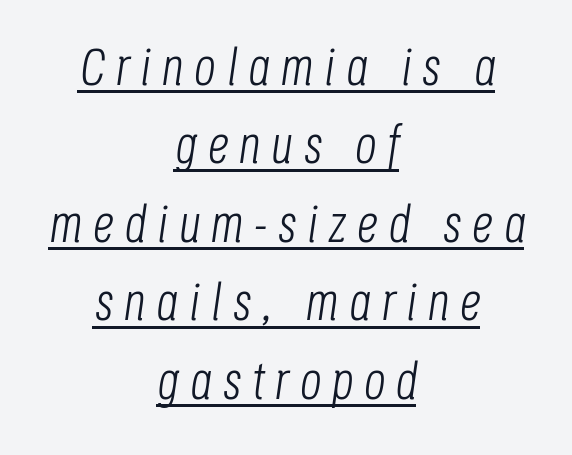
Q: Is the text bold? A: No.
Q: Is the text italic (slanted)? A: Yes, it leans right by about 8 degrees.
Q: Is the text underlined? A: Yes.
Q: How is the paragraph aligned? A: Centered.
Q: Is the spacing between letters normal or unusually wide? A: Unusually wide.
Q: Is the spacing between lines tight, normal or loose? A: Normal.
Q: Width (condensed, normal, or wide)? A: Condensed.
Q: Stroke contrast? A: Low.
Q: x-height? A: Large.
Q: Monospaced? A: No.
